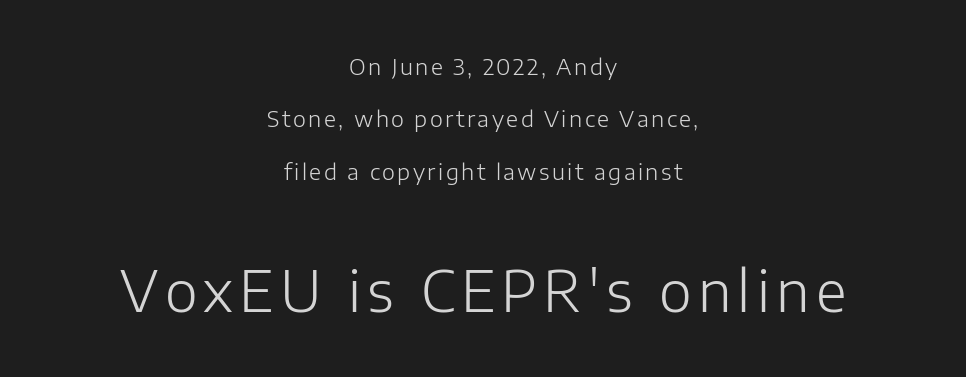
The image shows 56 px light sans-serif type, upright; set centered, loose line spacing (2.38x), not underlined; the second (bottom) block is 2.55x larger; low stroke contrast and a medium x-height.
